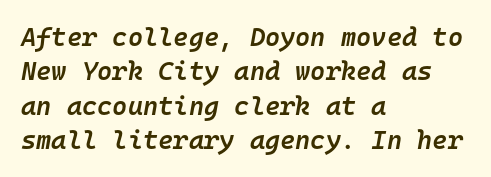
The image shows 26 px text type, italic (leaning right); set left-aligned, normal line spacing (1.32x), normal letter spacing, not underlined.
